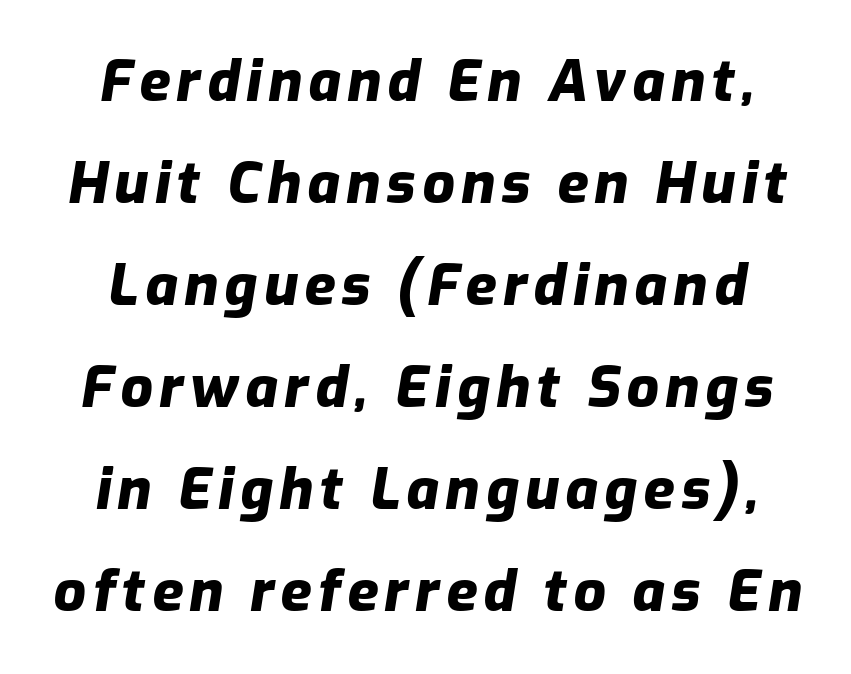
{"italic": "yes", "lean": "right", "slant_degrees": 9, "bold": "yes", "weight": "heavy", "width": "normal", "stroke_contrast": "low", "x_height": "medium", "monospaced": "no", "underline": "no", "line_spacing_ratio": 1.79, "glyph_px": 57}
